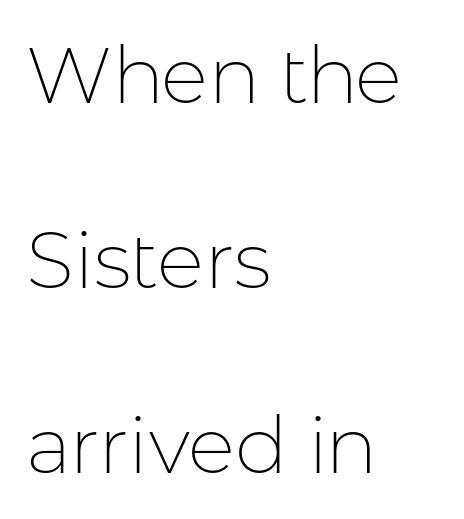
Each line starts at the same left margin while the right side varies. Serif or sans? Sans — the stroke terminals are bare. Honestly, the letter spacing is just normal — you wouldn't notice it. Spacing verdict: proportional, widths tailored to each character. Loosely led — the rows are spread out. Tall strokes in this sample are plumb rather than angled.
